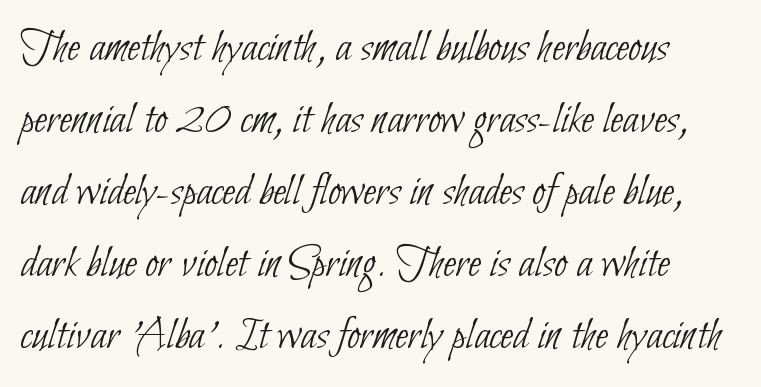
The image shows 47 px thin, condensed sans-serif type; set left-aligned, normal line spacing (1.53x), normal letter spacing, not underlined; low stroke contrast and a small x-height.
